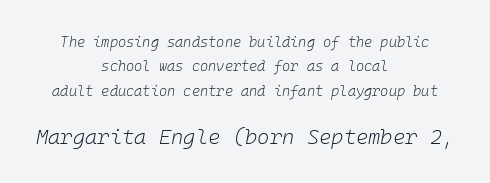
The image shows 21 px text type, italic (leaning right); set centered, line spacing 1.74x, normal letter spacing, not underlined; the second (bottom) block is 1.5x larger.
